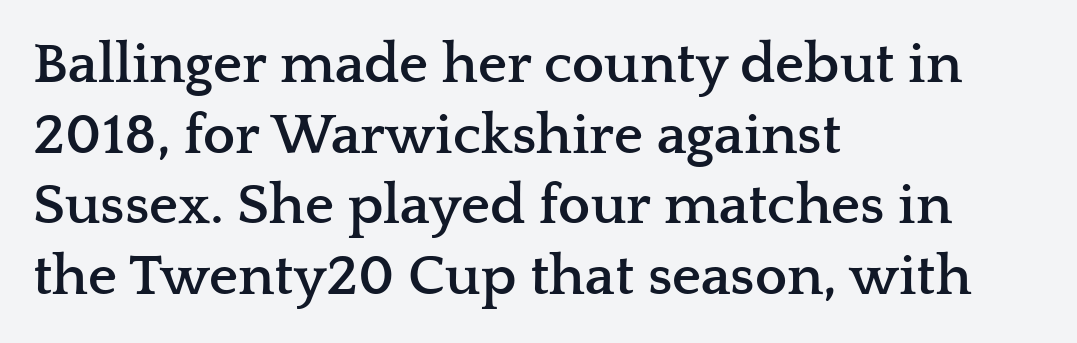
Words float on clear page, feet unadorned. Weight: bold. Nothing unusual about the tracking: characters are spaced as the font intends. Leftover space on each line is placed entirely after the last word.
